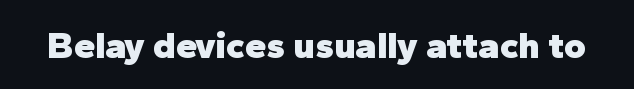
Here the designer chose a conventional face with non-uniform glyph widths. No word sits above an underline. This is roman type, the default non-slanted kind. Look at the tracking — it's just the regular setting, nothing added. Are there feet on the stems? There aren't — it's a sans. Compared with an ordinary text face, these strokes are far heavier — a full bold.
